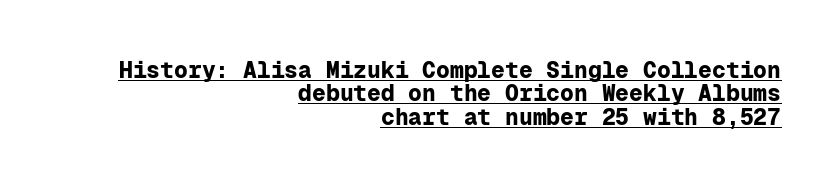
Q: Is the text bold? A: Yes.
Q: Is the text italic (slanted)? A: No, it is upright.
Q: Is the text underlined? A: Yes.
Q: How is the paragraph aligned? A: Right-aligned.
Q: Is the spacing between letters normal or unusually wide? A: Normal.
Q: Is the spacing between lines tight, normal or loose? A: Tight.
